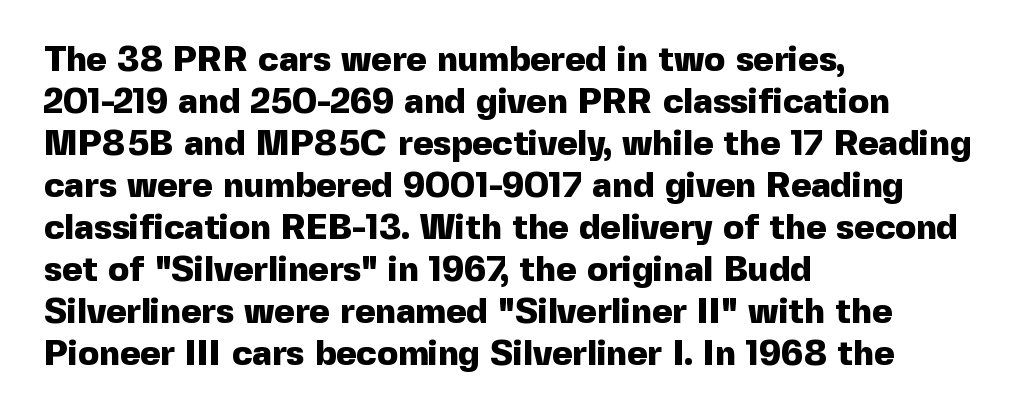
Q: Is the text bold? A: Yes.
Q: Is the text italic (slanted)? A: No, it is upright.
Q: Is the typeface a serif or a sans-serif typeface? A: Sans-serif.
Q: Is the text underlined? A: No.
Q: How is the paragraph aligned? A: Left-aligned.
Q: Is the spacing between letters normal or unusually wide? A: Normal.
Q: Width (condensed, normal, or wide)? A: Normal.
Q: x-height? A: Medium.
Q: Monospaced? A: No.
